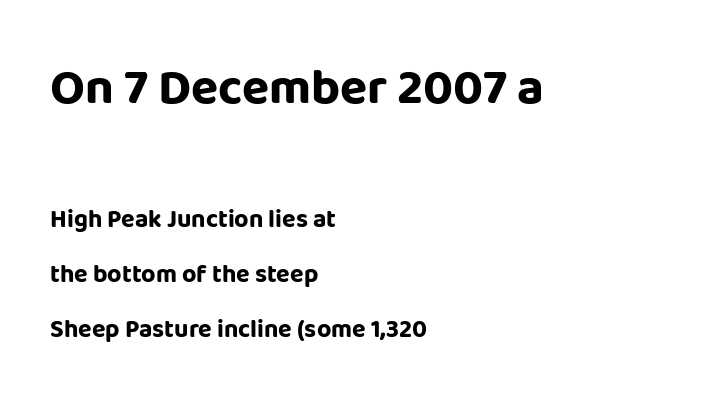
{"serif": "no", "italic": "no", "bold": "yes", "weight": "bold", "width": "normal", "stroke_contrast": "low", "x_height": "large", "monospaced": "no", "underline": "no", "align": "left", "line_spacing": "loose", "line_spacing_ratio": 2.2, "letter_spacing": "normal", "letter_spacing_em": 0.0, "larger_block": "first", "size_ratio": 2.0, "glyph_px": 50}
